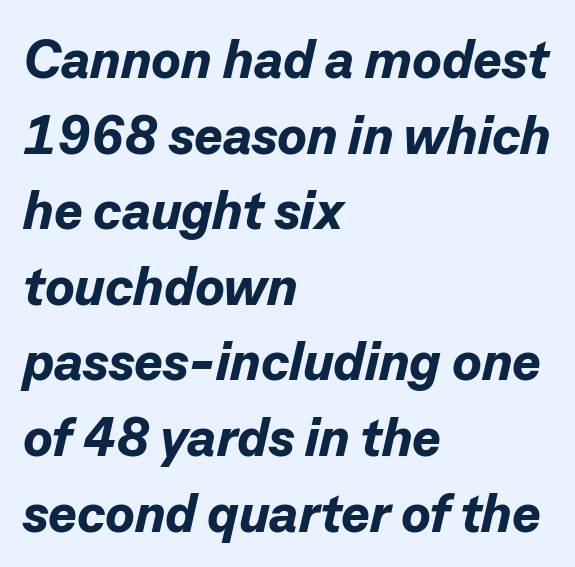
{"italic": "yes", "lean": "right", "slant_degrees": 13, "bold": "yes", "weight": "bold", "width": "normal", "stroke_contrast": "low", "x_height": "medium", "monospaced": "no", "underline": "no", "align": "left", "line_spacing": "normal", "line_spacing_ratio": 1.4, "letter_spacing": "normal", "letter_spacing_em": 0.0, "glyph_px": 54}
